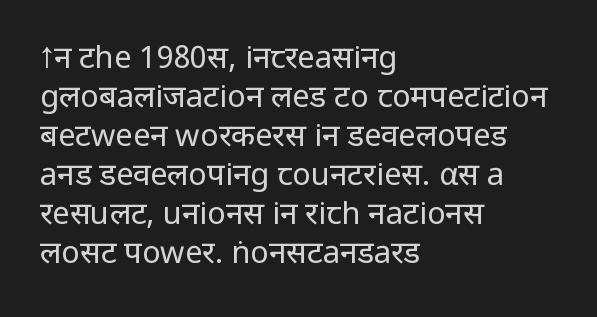
Q: Is the text bold? A: No.
Q: Is the text italic (slanted)? A: No, it is upright.
Q: Is the typeface a serif or a sans-serif typeface? A: Sans-serif.
Q: Is the text underlined? A: No.
Q: How is the paragraph aligned? A: Left-aligned.
Q: Is the spacing between letters normal or unusually wide? A: Normal.
Q: Is the spacing between lines tight, normal or loose? A: Normal.
Q: Width (condensed, normal, or wide)? A: Normal.
Q: Stroke contrast? A: Low.
Q: x-height? A: Medium.
Q: Monospaced? A: No.
